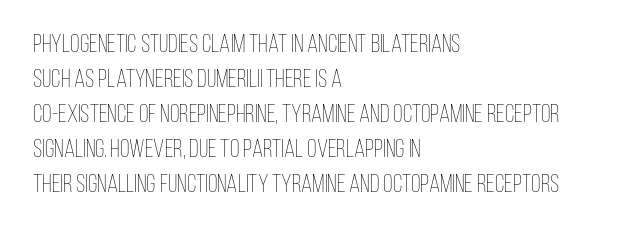
Q: Is the text bold? A: No.
Q: Is the text italic (slanted)? A: No, it is upright.
Q: Is the text underlined? A: No.
Q: How is the paragraph aligned? A: Left-aligned.
Q: Is the spacing between letters normal or unusually wide? A: Normal.
Q: Is the spacing between lines tight, normal or loose? A: Normal.
